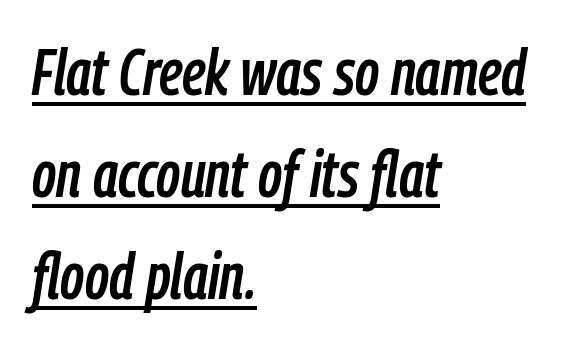
The image shows 65 px condensed type, italic (leaning right); set left-aligned, normal line spacing (1.57x), normal letter spacing, underlined; low stroke contrast and a medium x-height.
